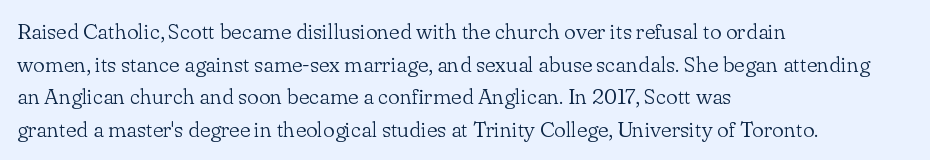
Q: Is the text bold? A: No.
Q: Is the text italic (slanted)? A: No, it is upright.
Q: Is the text underlined? A: No.
Q: How is the paragraph aligned? A: Left-aligned.
Q: Is the spacing between letters normal or unusually wide? A: Normal.
Q: Is the spacing between lines tight, normal or loose? A: Normal.
